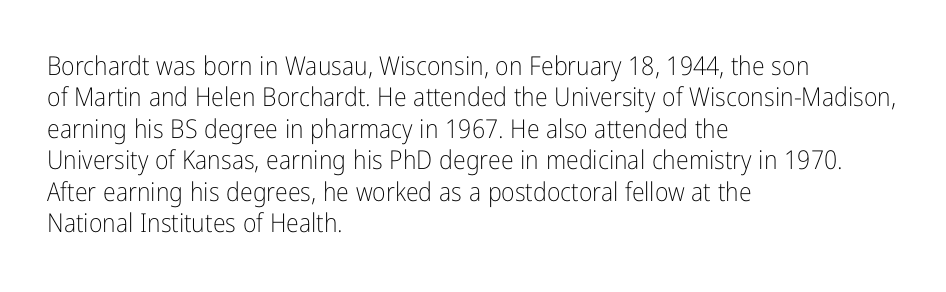
Q: Is the text bold? A: No.
Q: Is the text italic (slanted)? A: No, it is upright.
Q: Is the text underlined? A: No.
Q: How is the paragraph aligned? A: Left-aligned.
Q: Is the spacing between letters normal or unusually wide? A: Normal.
